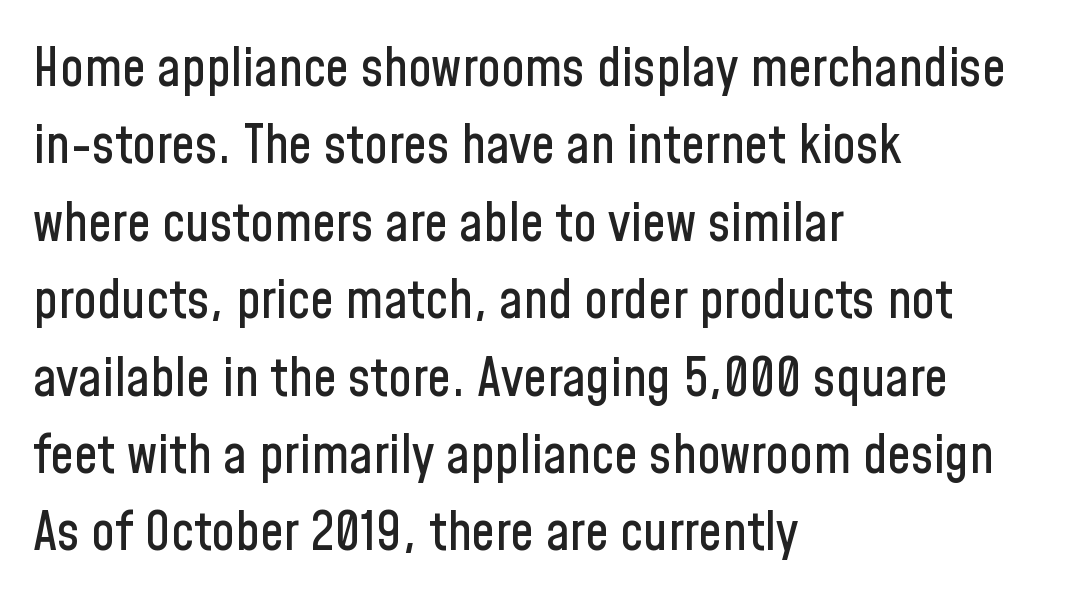
The image shows 53 px condensed sans-serif type, upright; set left-aligned, normal line spacing (1.46x), normal letter spacing, not underlined; low stroke contrast and a medium x-height.
